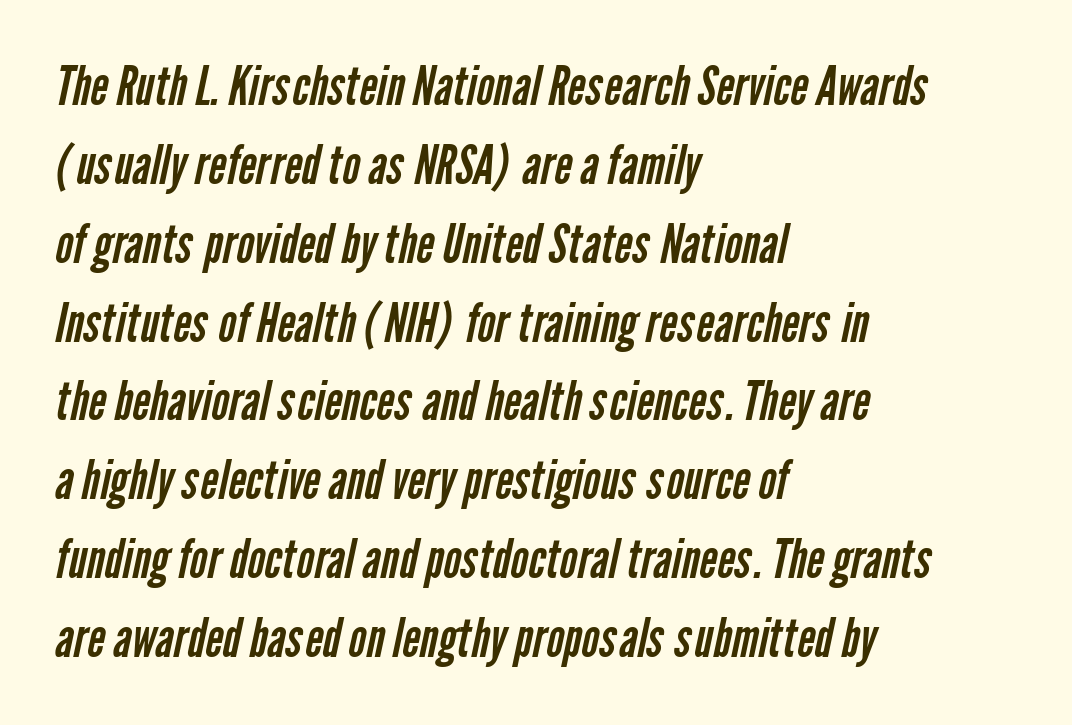
Think of a printed novel: that variable character pitch is what you see here. The cut favours lightness, reaching ordinary text weight at its darkest. Students, observe: this is what conventionally led text looks like. Line starts are locked; line ends wander. There is no visible air inserted between adjacent glyphs.
